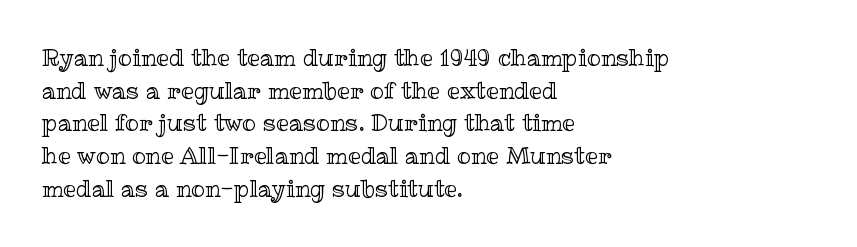
The image shows 23 px text type, upright; set left-aligned, normal line spacing (1.42x), normal letter spacing, not underlined.
